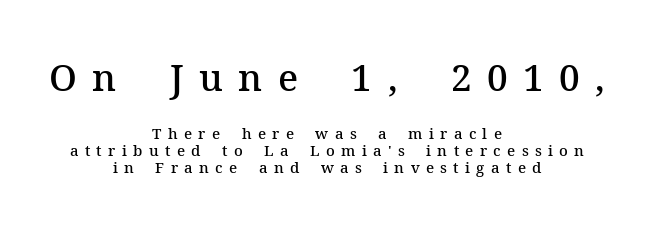
The image shows 37 px semibold serif type, upright; set centered, line spacing 1.16x, unusually wide letter spacing (+0.42 em), not underlined; the first (top) block is 2.47x larger; medium stroke contrast and a medium x-height.
